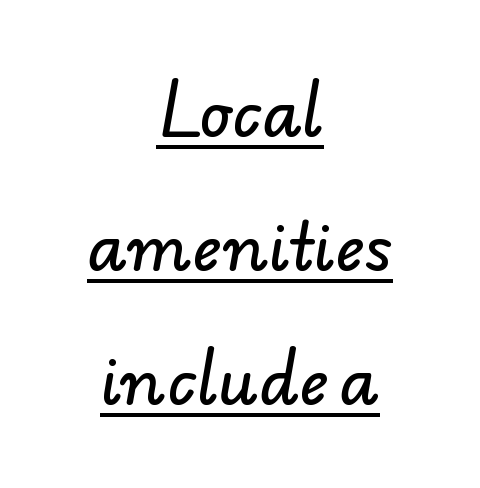
Spacing verdict: proportional, widths tailored to each character. You can see a thin bar hugging the bottom of the glyphs. Look at the tracking — it's just the regular setting, nothing added. The designer dialed line spacing up above the default. Is this a sans? Yes — the strokes have no serifs. Horizontally, the lines are justified to the midpoint only.
